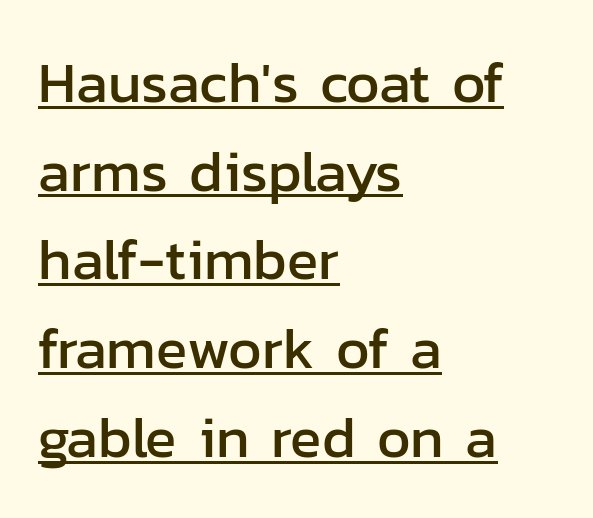
{"serif": "no", "italic": "no", "width": "normal", "stroke_contrast": "low", "x_height": "medium", "monospaced": "no", "underline": "yes", "align": "left", "line_spacing": "normal", "line_spacing_ratio": 1.53, "letter_spacing": "normal", "letter_spacing_em": 0.0, "glyph_px": 58}
